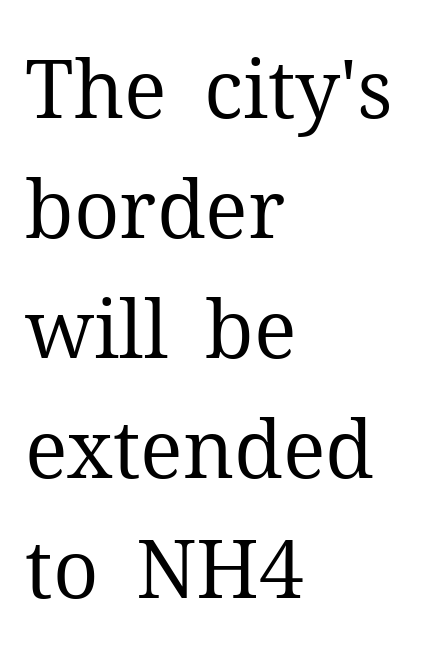
The letters carry serifs — small finishing strokes at the ends of their stems. Nothing heavy about these letters — not bold at all. Type without underlining. A typesetter would call this proportional, since set widths differ per character. The typography opts for an upright posture over an oblique one. If you drew a ruler down the left edge, every line would touch it.
